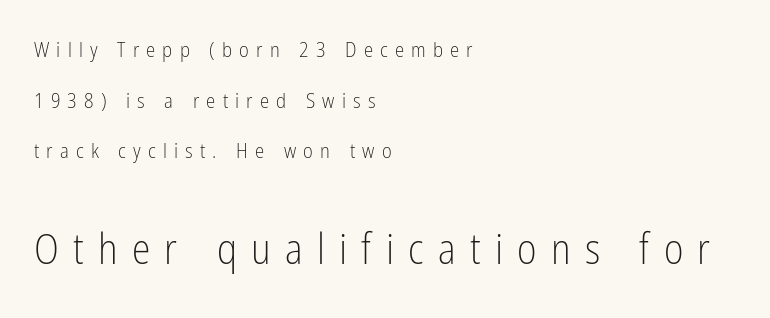
The font's upright variant was chosen for this text. The letters are spread apart with noticeably loose tracking. Each row of text sits above clean, open space. The space between consecutive lines is lavish. Is the type heavy? It reads as light-to-regular instead.
